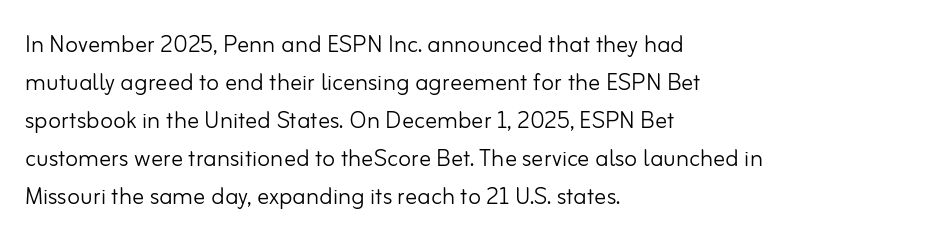
Q: Is the text bold? A: No.
Q: Is the text italic (slanted)? A: No, it is upright.
Q: Is the typeface a serif or a sans-serif typeface? A: Sans-serif.
Q: Is the text underlined? A: No.
Q: How is the paragraph aligned? A: Left-aligned.
Q: Is the spacing between letters normal or unusually wide? A: Normal.
Q: Is the spacing between lines tight, normal or loose? A: Normal.
Q: Width (condensed, normal, or wide)? A: Normal.
Q: Stroke contrast? A: Low.
Q: x-height? A: Small.
Q: Monospaced? A: No.
